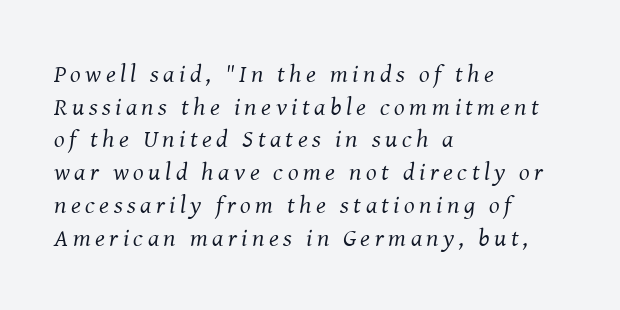
{"italic": "yes", "lean": "right", "slant_degrees": 8, "bold": "no", "underline": "no", "align": "left", "line_spacing": "normal", "line_spacing_ratio": 1.31, "glyph_px": 25}
